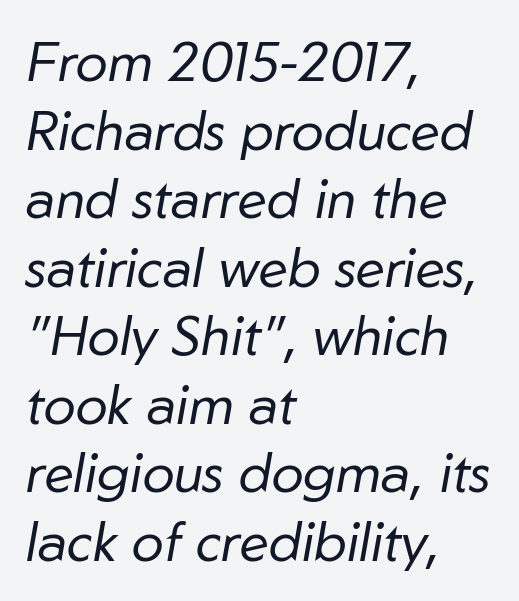
Q: Is the text bold? A: No.
Q: Is the text italic (slanted)? A: Yes, it leans right by about 10 degrees.
Q: Is the text underlined? A: No.
Q: How is the paragraph aligned? A: Left-aligned.
Q: Is the spacing between letters normal or unusually wide? A: Normal.
Q: Is the spacing between lines tight, normal or loose? A: Normal.
Q: Width (condensed, normal, or wide)? A: Normal.
Q: Stroke contrast? A: Low.
Q: x-height? A: Medium.
Q: Monospaced? A: No.
